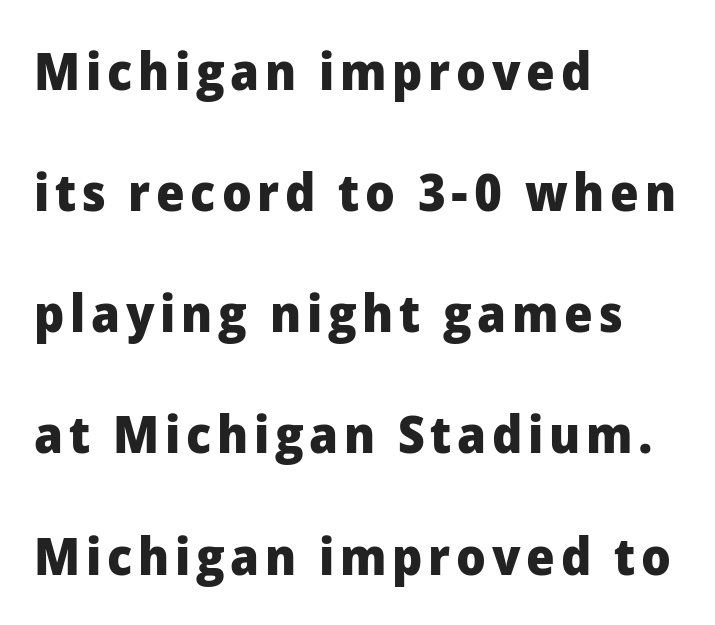
The image shows 52 px heavy sans-serif type, upright; set left-aligned, loose line spacing (2.33x), not underlined; low stroke contrast and a medium x-height.
